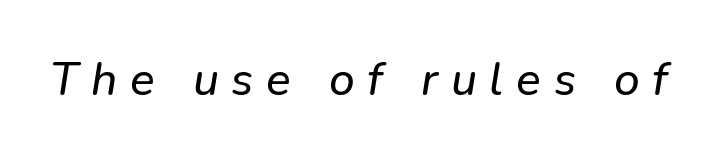
The image shows 46 px text type, italic (leaning right); set unusually wide letter spacing (+0.28 em), not underlined; low stroke contrast and a medium x-height.
